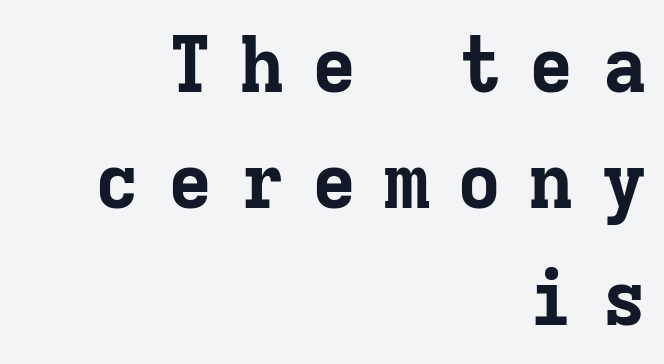
Q: Is the text bold? A: Yes.
Q: Is the text italic (slanted)? A: No, it is upright.
Q: Is the typeface a serif or a sans-serif typeface? A: Serif.
Q: Is the text underlined? A: No.
Q: How is the paragraph aligned? A: Right-aligned.
Q: Is the spacing between letters normal or unusually wide? A: Unusually wide.
Q: Is the spacing between lines tight, normal or loose? A: Normal.
Q: Width (condensed, normal, or wide)? A: Normal.
Q: Stroke contrast? A: Low.
Q: x-height? A: Medium.
Q: Monospaced? A: Yes.
